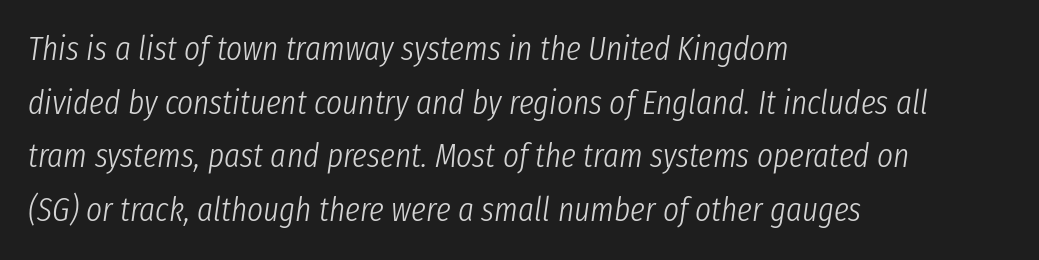
Think of a printed novel: that variable character pitch is what you see here. The gap between lines stays unmarked. The vertical gap from one line to the next is medium. Is the type heavy? It reads as light-to-regular instead.
